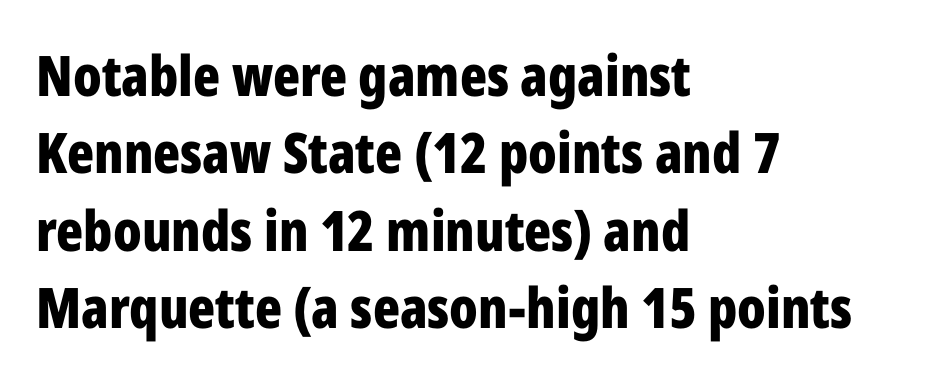
In terms of letterspacing, this is plain default setting. Serifs: no, the terminals of the letterforms are clean. Italic? Not at all — the glyphs are vertical. All the whitespace from short lines collects on the right. Look at the stroke-to-counter ratio: heavy, a bold.
